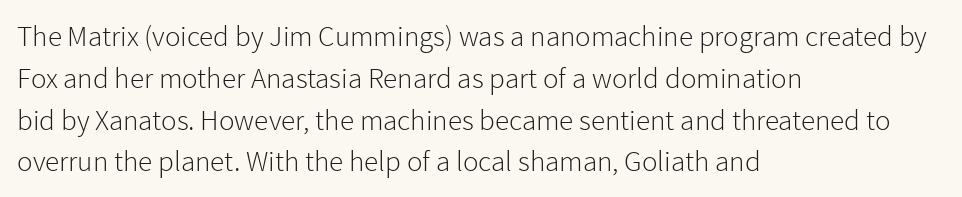
Left-aligned paragraph, ragged on the right. Stems and bowls with no extra thickness — not bold. The specimen reads as upright at a glance. Students, note that the glyphs here touch the page at normal intervals. Here the designer chose a conventional face with non-uniform glyph widths. The space between consecutive lines is moderate.
